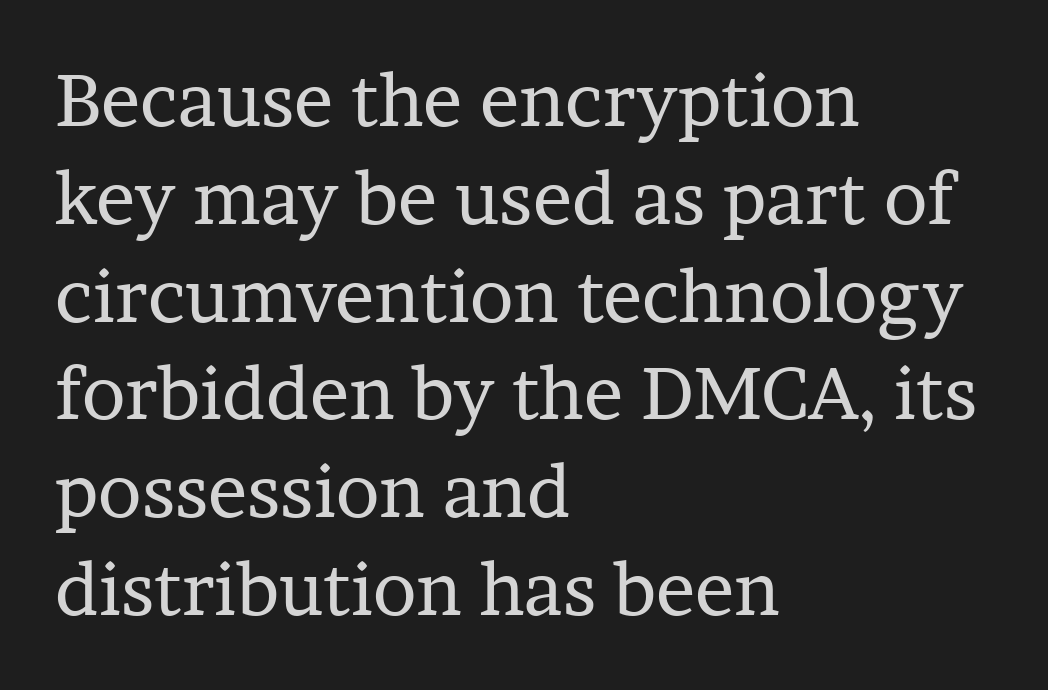
Q: Is the text bold? A: No.
Q: Is the text italic (slanted)? A: No, it is upright.
Q: Is the typeface a serif or a sans-serif typeface? A: Serif.
Q: Is the text underlined? A: No.
Q: How is the paragraph aligned? A: Left-aligned.
Q: Is the spacing between letters normal or unusually wide? A: Normal.
Q: Is the spacing between lines tight, normal or loose? A: Normal.
Q: Width (condensed, normal, or wide)? A: Normal.
Q: Stroke contrast? A: Low.
Q: x-height? A: Medium.
Q: Monospaced? A: No.
